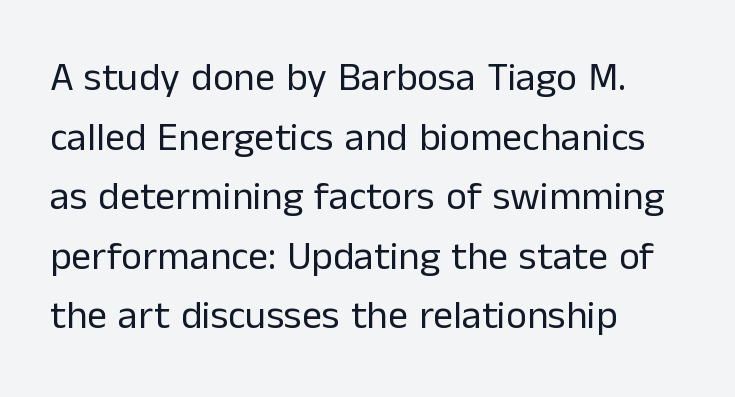
The image shows 40 px regular-weight sans-serif type, upright; set left-aligned, normal line spacing (1.49x), normal letter spacing, not underlined; low stroke contrast and a medium x-height.
